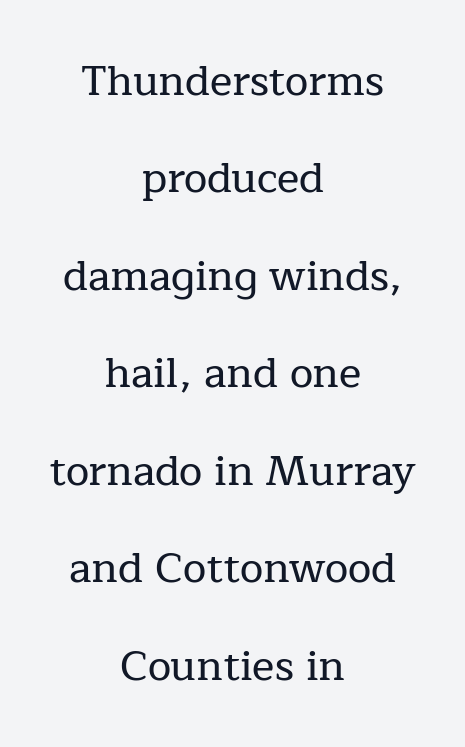
Q: Is the text italic (slanted)? A: No, it is upright.
Q: Is the typeface a serif or a sans-serif typeface? A: Serif.
Q: Is the text underlined? A: No.
Q: How is the paragraph aligned? A: Centered.
Q: Is the spacing between letters normal or unusually wide? A: Normal.
Q: Is the spacing between lines tight, normal or loose? A: Loose.
Q: Width (condensed, normal, or wide)? A: Normal.
Q: Stroke contrast? A: Low.
Q: x-height? A: Medium.
Q: Monospaced? A: No.
